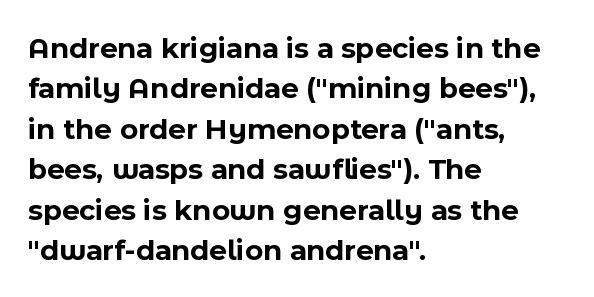
Q: Is the text bold? A: Yes.
Q: Is the text italic (slanted)? A: No, it is upright.
Q: Is the typeface a serif or a sans-serif typeface? A: Sans-serif.
Q: Is the text underlined? A: No.
Q: How is the paragraph aligned? A: Left-aligned.
Q: Is the spacing between letters normal or unusually wide? A: Normal.
Q: Is the spacing between lines tight, normal or loose? A: Normal.
Q: Width (condensed, normal, or wide)? A: Normal.
Q: x-height? A: Medium.
Q: Monospaced? A: No.
